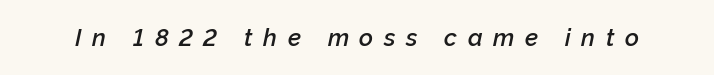
Q: Is the text bold? A: Semi-bold.
Q: Is the text italic (slanted)? A: Yes, it leans right by about 12 degrees.
Q: Is the text underlined? A: No.
Q: Is the spacing between letters normal or unusually wide? A: Unusually wide.
